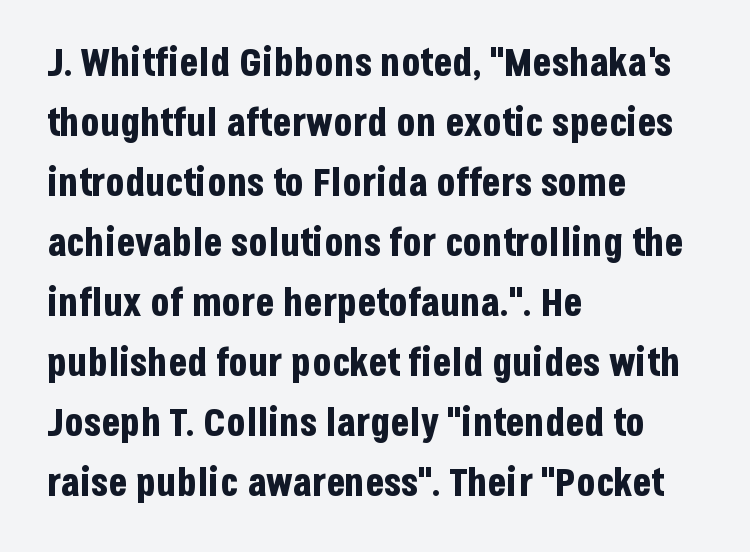
The image shows 39 px bold, condensed sans-serif type, upright; set left-aligned, normal line spacing (1.54x), normal letter spacing, not underlined; low stroke contrast and a large x-height.
